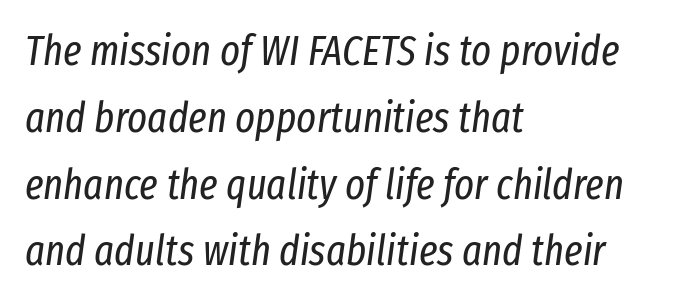
The image shows 42 px regular-weight, condensed type, italic (leaning right); set left-aligned, normal line spacing (1.59x), normal letter spacing, not underlined; low stroke contrast and a medium x-height.
